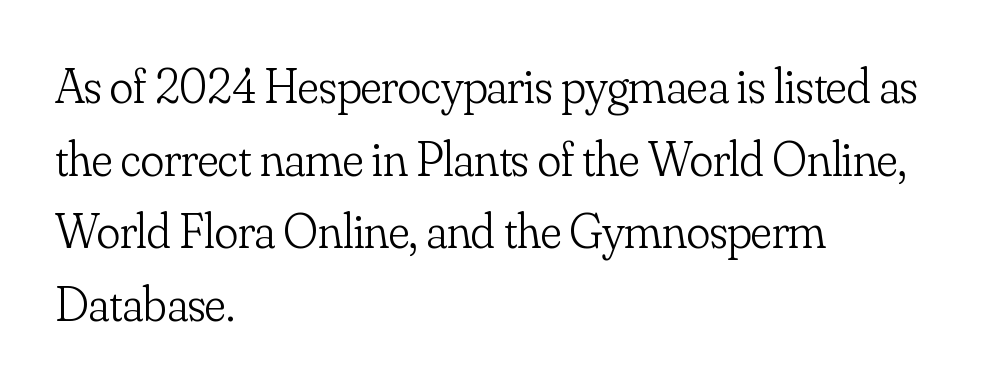
You can tell it's not italic because the verticals are truly vertical. Tracking here is standard; glyphs follow each other at the usual distance. The paragraph shown leans on its left margin. Spacing verdict: proportional, widths tailored to each character. The typeface has the unassuming heft of standard copy or less.
